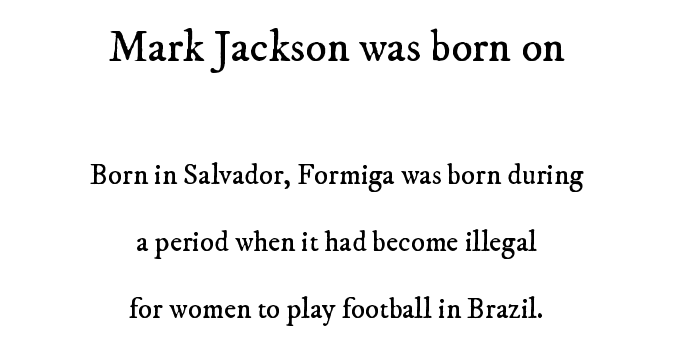
Q: Is the text bold? A: No.
Q: Is the typeface a serif or a sans-serif typeface? A: Serif.
Q: Is the text underlined? A: No.
Q: How is the paragraph aligned? A: Centered.
Q: Is the spacing between letters normal or unusually wide? A: Normal.
Q: Is the spacing between lines tight, normal or loose? A: Loose.
Q: Which block of text is set in a larger size, the first (top) or the second (bottom)? A: The first (top) one.
Q: Width (condensed, normal, or wide)? A: Normal.
Q: Stroke contrast? A: Low.
Q: x-height? A: Small.
Q: Monospaced? A: No.
